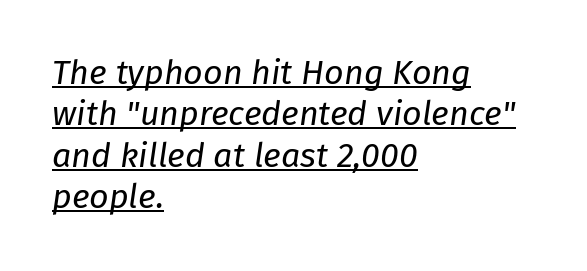
{"italic": "yes", "lean": "right", "slant_degrees": 8, "bold": "no", "weight": "regular", "width": "normal", "stroke_contrast": "low", "x_height": "medium", "monospaced": "no", "underline": "yes", "align": "left", "line_spacing_ratio": 1.22, "letter_spacing": "normal", "letter_spacing_em": 0.0, "glyph_px": 34}
